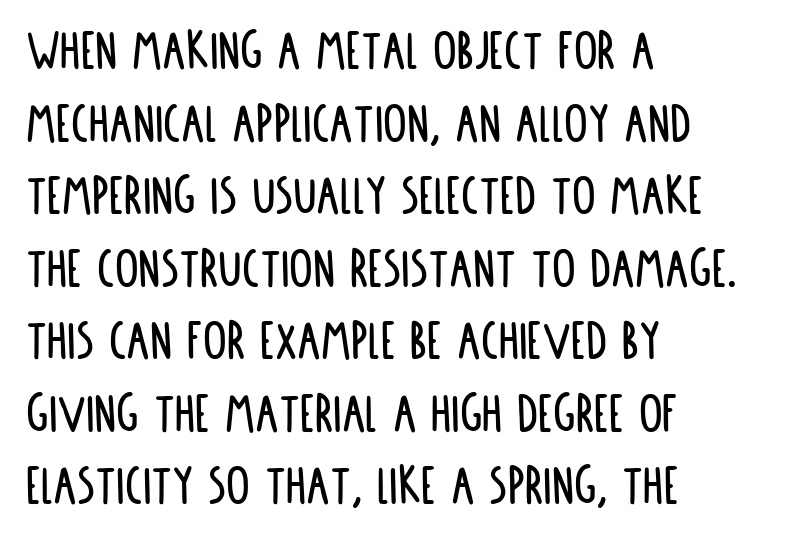
The letters stand straight up with perfectly vertical stems. Characters follow at the spacing the type designer built in. Glance below the letters and you will spot only blank space. To sum up the face: it is a sans, with no serifs. Each letter keeps its own natural width here, so spacing adapts to shape. Is the block centered? No — it sits flush against the left margin.
